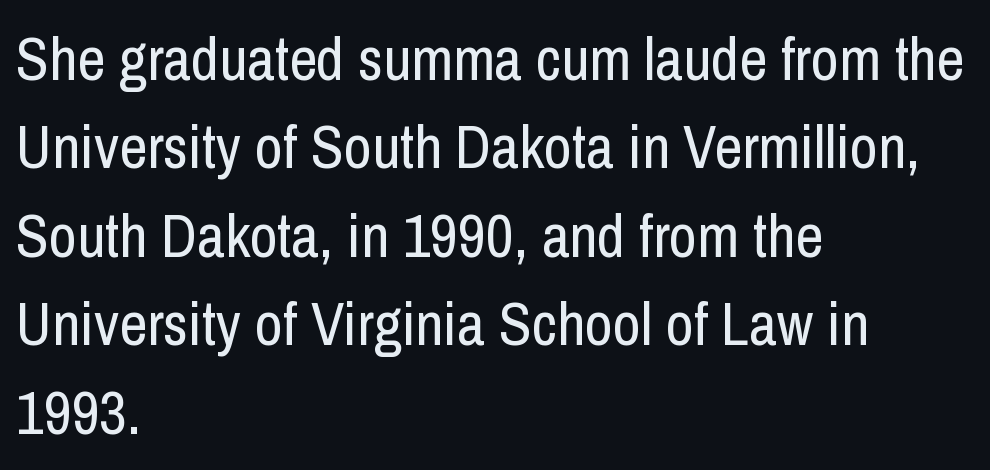
Check the space under the baseline: it is left empty. The designer went with a sans here, leaving each stem footless. Do the characters align in a grid? No, the font is proportional. Stroke thickness stays within the range of a standard reading face or lighter.
